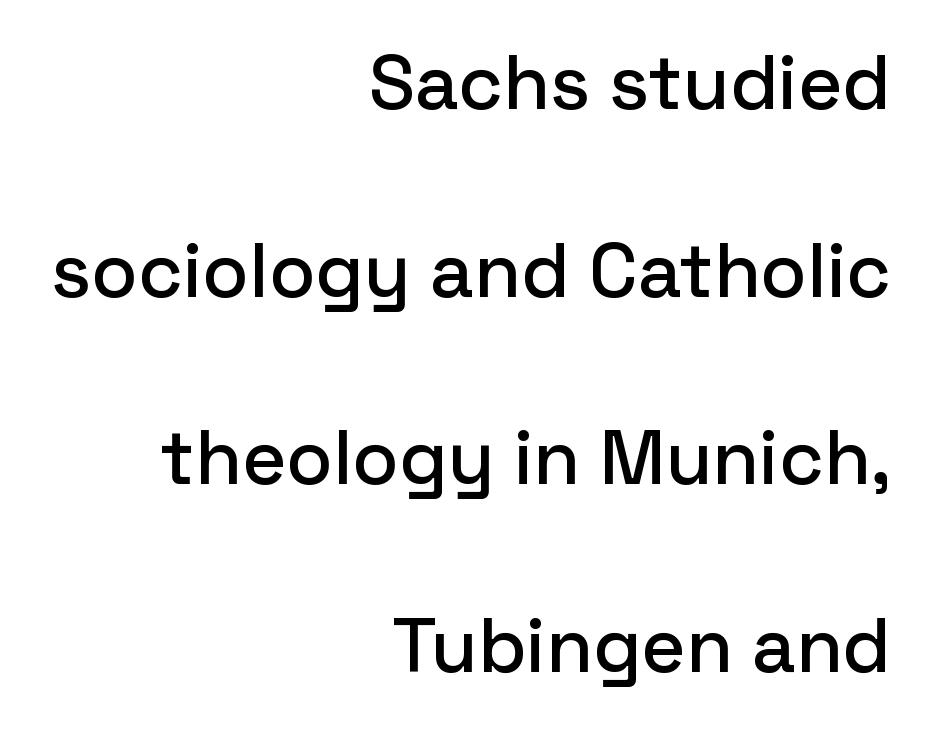
{"serif": "no", "italic": "no", "width": "normal", "stroke_contrast": "low", "x_height": "medium", "monospaced": "no", "underline": "no", "align": "right", "line_spacing": "loose", "line_spacing_ratio": 2.47, "letter_spacing": "normal", "letter_spacing_em": 0.0, "glyph_px": 76}
